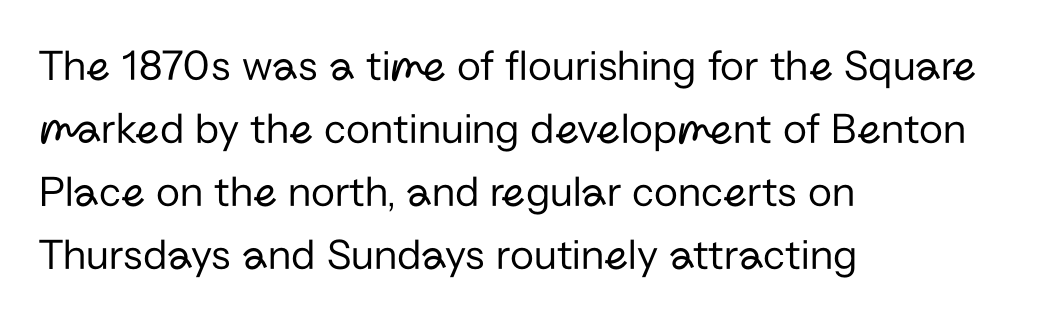
{"serif": "no", "italic": "no", "bold": "no", "weight": "regular", "width": "normal", "stroke_contrast": "low", "x_height": "medium", "monospaced": "no", "underline": "no", "align": "left", "line_spacing": "normal", "line_spacing_ratio": 1.43, "letter_spacing": "normal", "letter_spacing_em": 0.0, "glyph_px": 44}
